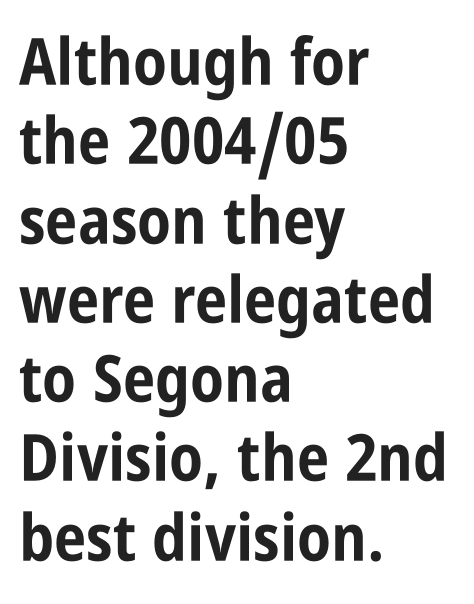
Q: Is the text bold? A: Yes.
Q: Is the text italic (slanted)? A: No, it is upright.
Q: Is the typeface a serif or a sans-serif typeface? A: Sans-serif.
Q: Is the text underlined? A: No.
Q: How is the paragraph aligned? A: Left-aligned.
Q: Is the spacing between letters normal or unusually wide? A: Normal.
Q: Width (condensed, normal, or wide)? A: Condensed.
Q: Stroke contrast? A: Low.
Q: x-height? A: Large.
Q: Monospaced? A: No.
